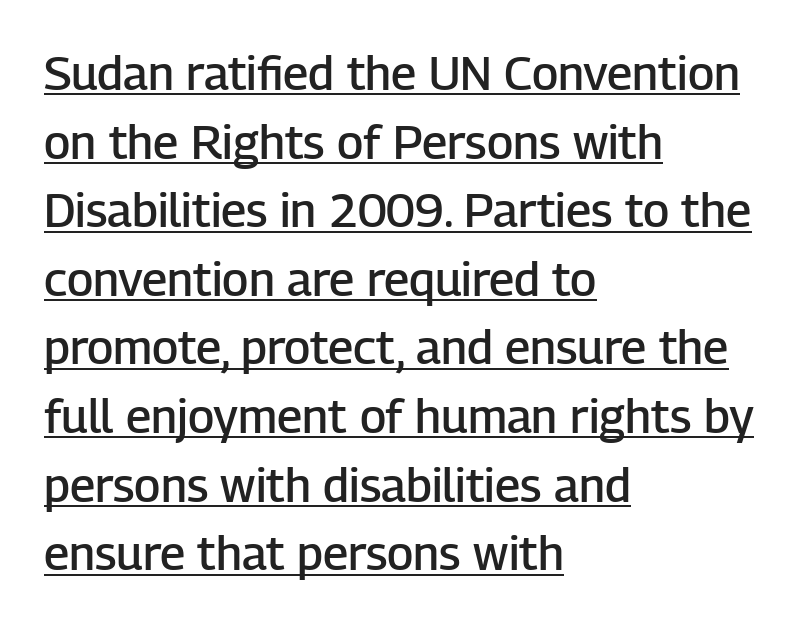
Teacher's note: observe the even left margin — that is flush-left alignment. Is this a fixed-width face? No — the glyphs have proportional, varying widths. A semibold gives these letters moderate extra thickness, short of bold. The letters sit at their default tracking, neither squeezed nor spread. Characters remain perfectly vertical along every line.
